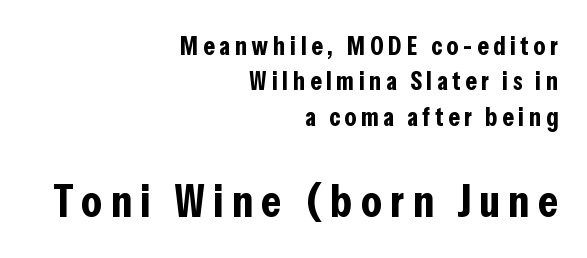
Q: Is the text bold? A: Yes.
Q: Is the text italic (slanted)? A: No, it is upright.
Q: Is the typeface a serif or a sans-serif typeface? A: Sans-serif.
Q: Is the text underlined? A: No.
Q: How is the paragraph aligned? A: Right-aligned.
Q: Is the spacing between lines tight, normal or loose? A: Normal.
Q: Which block of text is set in a larger size, the first (top) or the second (bottom)? A: The second (bottom) one.
Q: Width (condensed, normal, or wide)? A: Condensed.
Q: Stroke contrast? A: Low.
Q: x-height? A: Medium.
Q: Monospaced? A: No.
